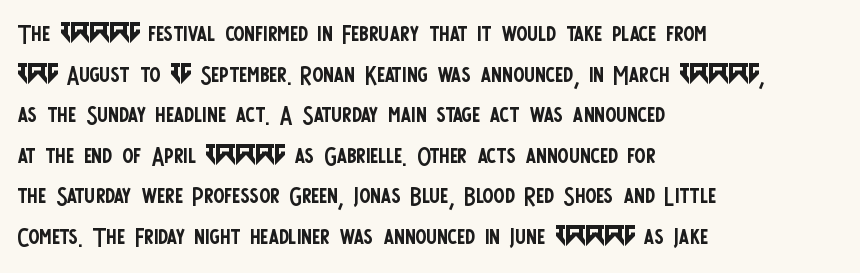
The passage shown is typed in a proportional face where columns would drift. The text was rendered using a sans face with plain stroke endings. The typesetting does not lean heavy: it is not bold. The lines are quadded left. Italic? Not at all — the glyphs are vertical. The baseline area is clear.
